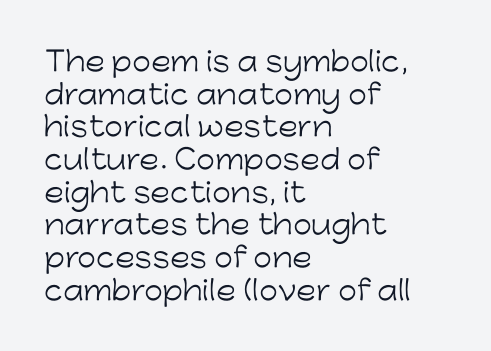
Q: Is the text bold? A: No.
Q: Is the text italic (slanted)? A: No, it is upright.
Q: Is the text underlined? A: No.
Q: How is the paragraph aligned? A: Left-aligned.
Q: Is the spacing between letters normal or unusually wide? A: Normal.
